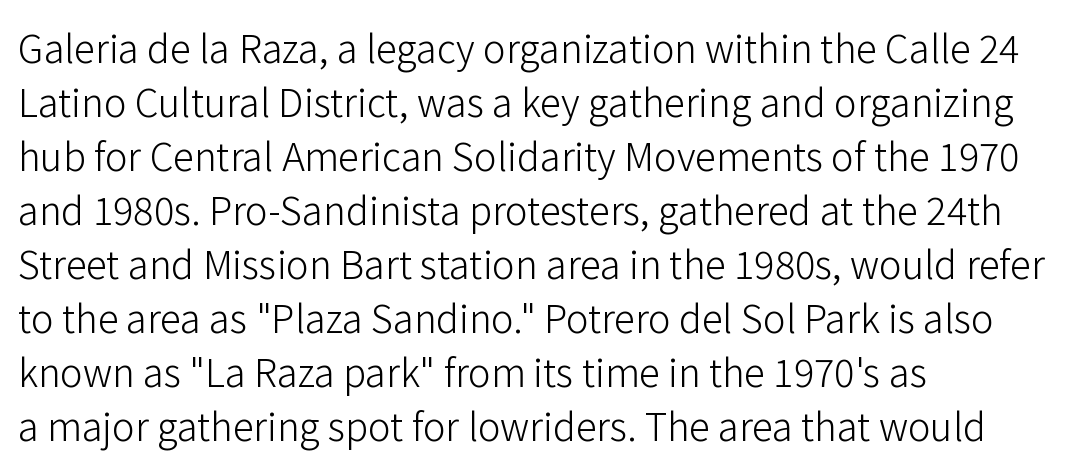
Q: Is the text bold? A: No.
Q: Is the text italic (slanted)? A: No, it is upright.
Q: Is the typeface a serif or a sans-serif typeface? A: Sans-serif.
Q: Is the text underlined? A: No.
Q: How is the paragraph aligned? A: Left-aligned.
Q: Is the spacing between letters normal or unusually wide? A: Normal.
Q: Is the spacing between lines tight, normal or loose? A: Normal.
Q: Width (condensed, normal, or wide)? A: Normal.
Q: Stroke contrast? A: Low.
Q: x-height? A: Medium.
Q: Monospaced? A: No.
